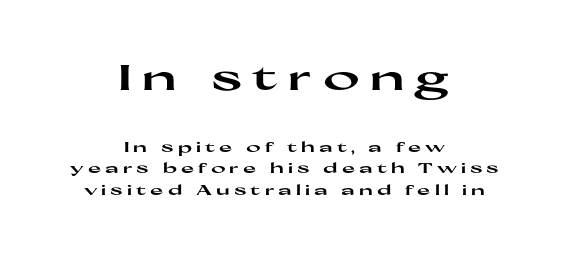
{"serif": "no", "italic": "no", "bold": "yes", "weight": "heavy", "width": "wide", "stroke_contrast": "high", "x_height": "medium", "monospaced": "no", "underline": "no", "align": "center", "line_spacing": "normal", "line_spacing_ratio": 1.56, "letter_spacing": "wide", "letter_spacing_em": 0.29, "larger_block": "first", "size_ratio": 2.5, "glyph_px": 35}
